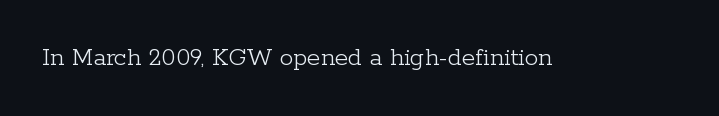
Q: Is the text bold? A: No.
Q: Is the text italic (slanted)? A: No, it is upright.
Q: Is the text underlined? A: No.
Q: Is the spacing between letters normal or unusually wide? A: Normal.
